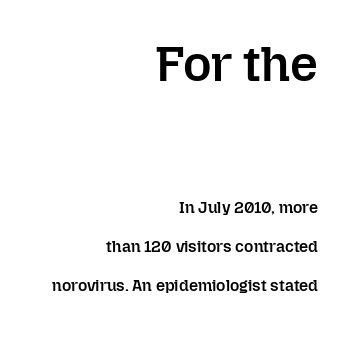
The image shows 49 px semibold type, upright; set right-aligned, loose line spacing (2.43x), normal letter spacing, not underlined; the first (top) block is 3.06x larger; low stroke contrast and a medium x-height.
